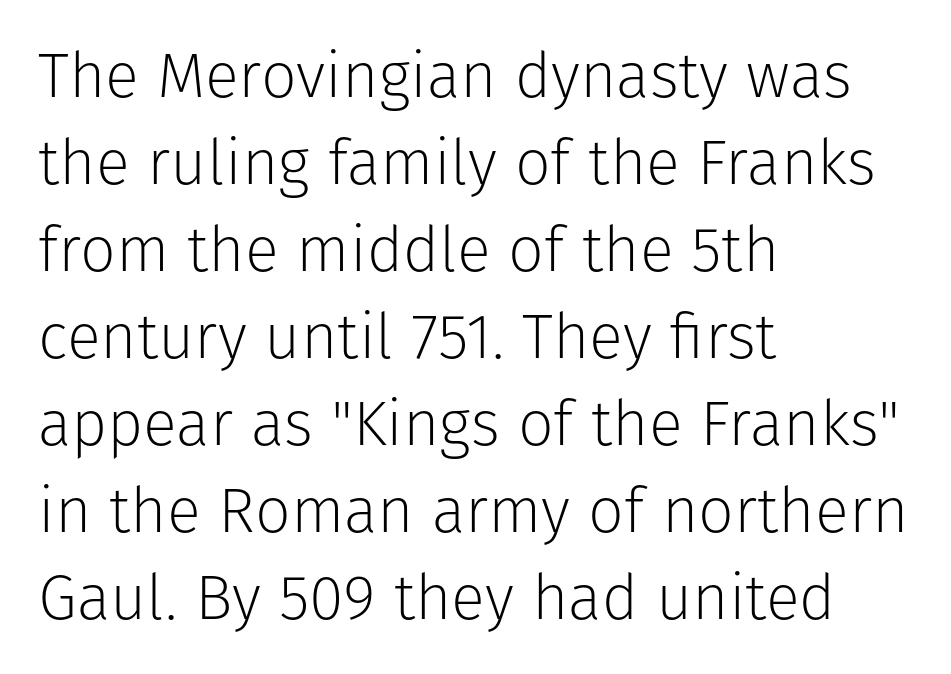
Q: Is the text bold? A: No.
Q: Is the text italic (slanted)? A: No, it is upright.
Q: Is the typeface a serif or a sans-serif typeface? A: Sans-serif.
Q: Is the text underlined? A: No.
Q: How is the paragraph aligned? A: Left-aligned.
Q: Is the spacing between letters normal or unusually wide? A: Normal.
Q: Is the spacing between lines tight, normal or loose? A: Normal.
Q: Width (condensed, normal, or wide)? A: Normal.
Q: Stroke contrast? A: Low.
Q: x-height? A: Medium.
Q: Monospaced? A: No.
